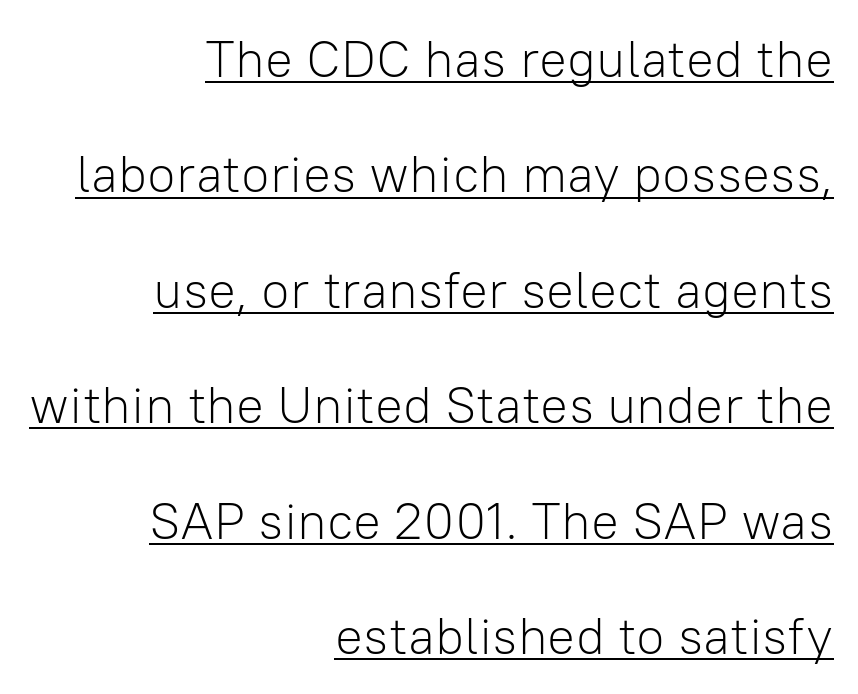
The image shows 52 px light sans-serif type, upright; set right-aligned, loose line spacing (2.22x), normal letter spacing, underlined; low stroke contrast and a medium x-height.
